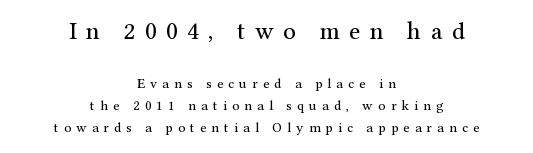
{"italic": "no", "bold": "no", "underline": "no", "align": "center", "line_spacing": "normal", "line_spacing_ratio": 1.57, "letter_spacing": "wide", "letter_spacing_em": 0.37, "larger_block": "first", "size_ratio": 1.79, "glyph_px": 25}
